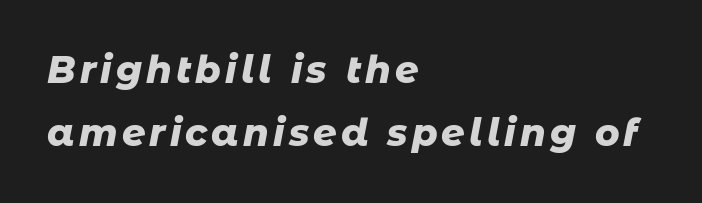
If you drew a ruler down the left edge, every line would touch it. Character widths vary here, with narrow letters taking less room than wide ones. An italicized treatment has been applied to the whole sample. The passage shown is emphatically bold. In terms of leading, this rendering sits right in the middle. Honestly, there is no underline to notice here at all.
